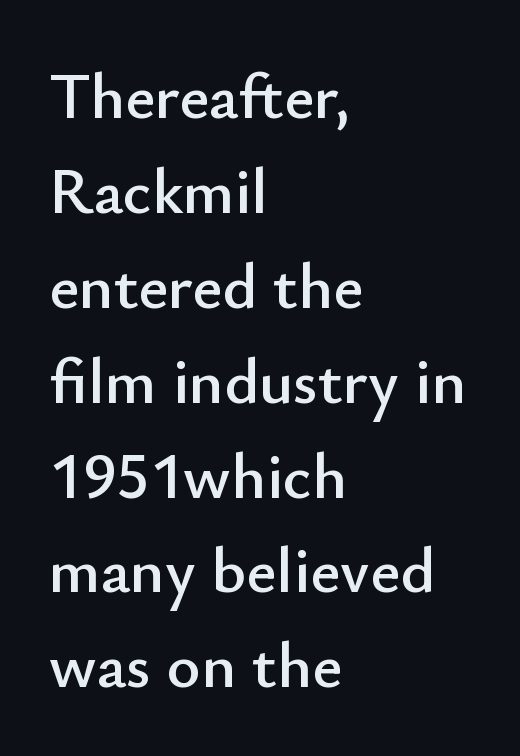
The image shows 65 px sans-serif type, upright; set left-aligned, normal line spacing (1.46x), normal letter spacing, not underlined; low stroke contrast and a small x-height.
